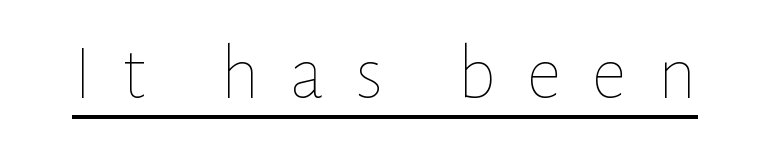
The letters advance in unequal steps, a hallmark of proportional type. Quick note: underline on. This is roman type, the default non-slanted kind. The letterforms stand isolated, each surrounded by extra space. Heaviness? Minimal to ordinary, like unemphasized prose.
